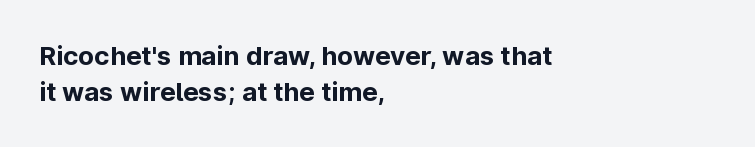
Q: Is the text bold? A: Yes.
Q: Is the text italic (slanted)? A: No, it is upright.
Q: Is the text underlined? A: No.
Q: How is the paragraph aligned? A: Left-aligned.
Q: Is the spacing between letters normal or unusually wide? A: Normal.
Q: Is the spacing between lines tight, normal or loose? A: Normal.
